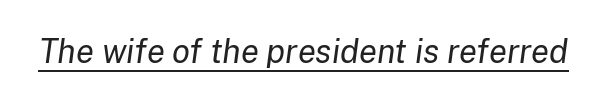
The image shows 33 px regular-weight type, italic (leaning right); set normal letter spacing, underlined; low stroke contrast and a medium x-height.
